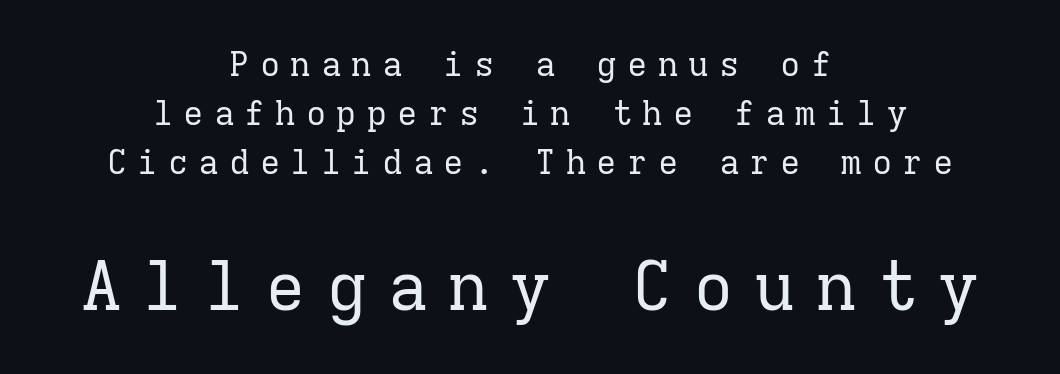
The image shows 68 px regular-weight serif type, upright, monospaced; set centered, normal line spacing (1.44x), unusually wide letter spacing (+0.3 em), not underlined; the second (bottom) block is 2.0x larger; low stroke contrast and a medium x-height.
